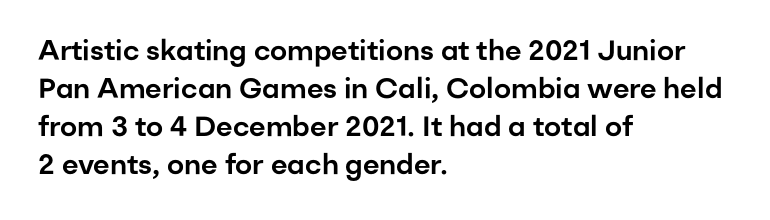
The space beneath each line is pristine and unruled. This rendering employs a face without finishing strokes, i.e., a sans-serif. Every row of glyphs begins at an identical x-position on the left. The face used here is proportionally spaced, like ordinary book or web type.
